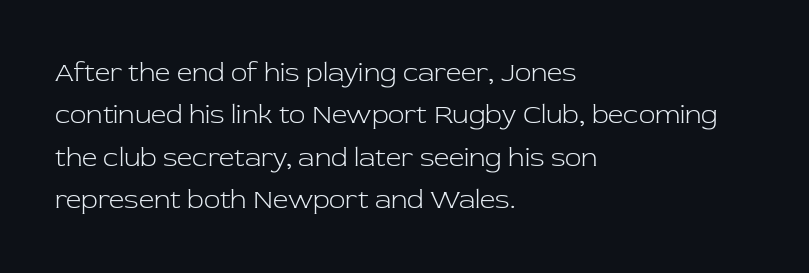
The image shows 27 px text type, upright; set left-aligned, normal line spacing (1.57x), normal letter spacing, not underlined.
